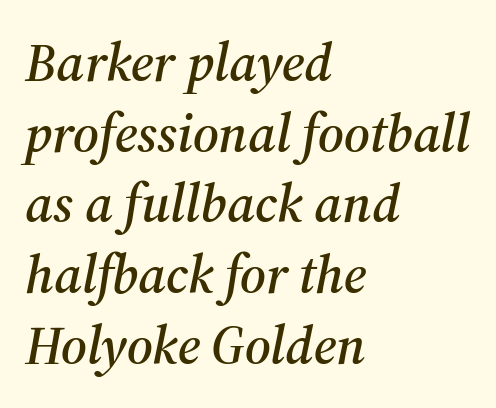
Q: Is the text italic (slanted)? A: Yes, it leans right by about 12 degrees.
Q: Is the typeface a serif or a sans-serif typeface? A: Serif.
Q: Is the text underlined? A: No.
Q: How is the paragraph aligned? A: Left-aligned.
Q: Is the spacing between letters normal or unusually wide? A: Normal.
Q: Is the spacing between lines tight, normal or loose? A: Normal.
Q: Width (condensed, normal, or wide)? A: Normal.
Q: Stroke contrast? A: Medium.
Q: x-height? A: Medium.
Q: Monospaced? A: No.
